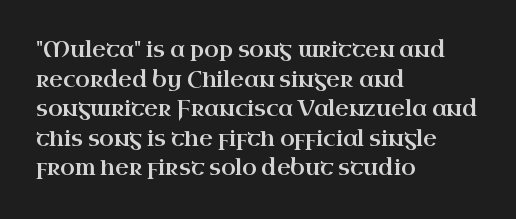
Caption: standard tracking, unaltered. Only glyphs here, with clear space below each row. The line-height multiplier appears to be the usual default. The typography opts for an upright posture over an oblique one. A student would call this left alignment; a typographer would say flush left, rag right.
